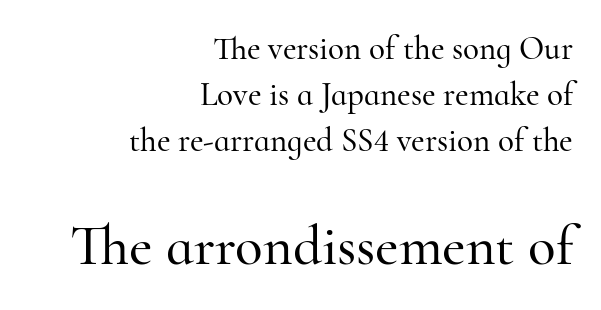
The rendering anchors every line to the right-hand side. Regarding leading, the lines here are spaced in the standard way. Is this a fixed-width face? No — the glyphs have proportional, varying widths. The strip under each line holds only bare page.
